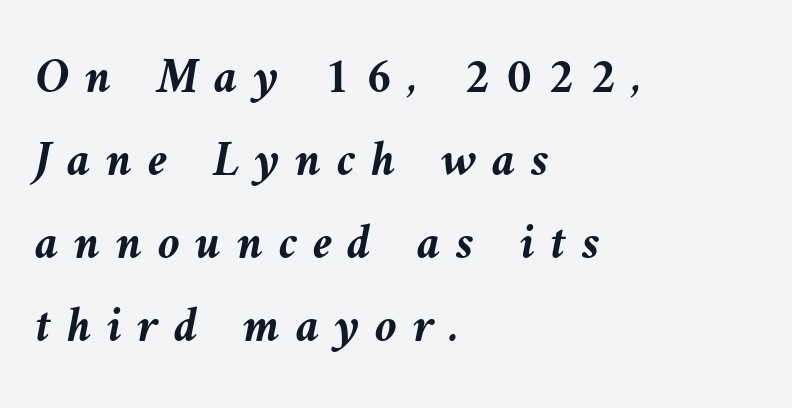
The image shows 50 px semibold type, italic (leaning left); set left-aligned, normal line spacing (1.66x), unusually wide letter spacing (+0.31 em), not underlined; medium stroke contrast and a medium x-height.
